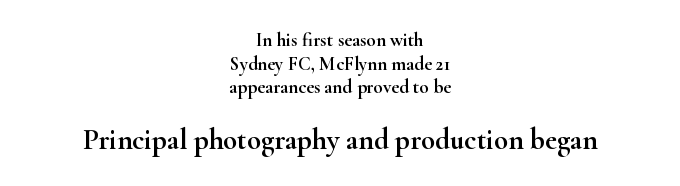
{"serif": "yes", "italic": "no", "width": "wide", "stroke_contrast": "high", "x_height": "small", "monospaced": "no", "underline": "no", "align": "center", "line_spacing_ratio": 1.24, "letter_spacing": "normal", "letter_spacing_em": 0.0, "larger_block": "second", "size_ratio": 1.53, "glyph_px": 29}
